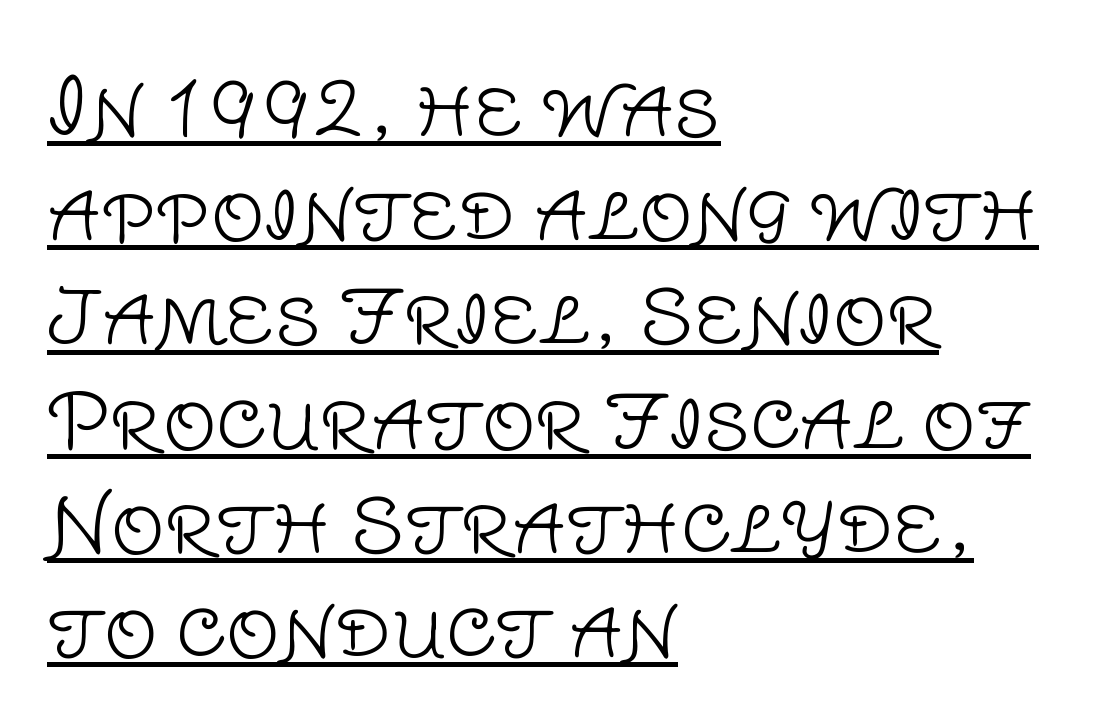
Typeset ragged right — the left edge is the straight one. You could not count columns in this text — the font is proportionally spaced. If you measured baseline to baseline, you'd find a middling distance. The gaps between neighbouring characters are ordinary and unremarkable. This sample uses a sans-serif face.
